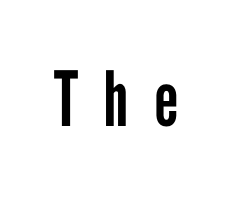
{"serif": "no", "italic": "no", "bold": "no", "weight": "regular", "width": "condensed", "stroke_contrast": "low", "x_height": "medium", "monospaced": "no", "underline": "no", "letter_spacing": "wide", "letter_spacing_em": 0.33, "glyph_px": 76}
